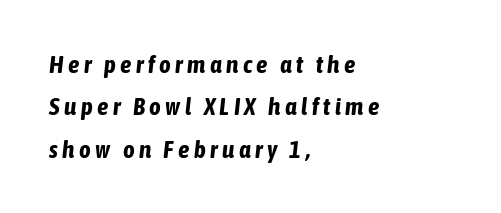
{"italic": "yes", "lean": "right", "slant_degrees": 6, "bold": "yes", "underline": "no", "align": "left", "line_spacing": "normal", "line_spacing_ratio": 1.7, "glyph_px": 25}
